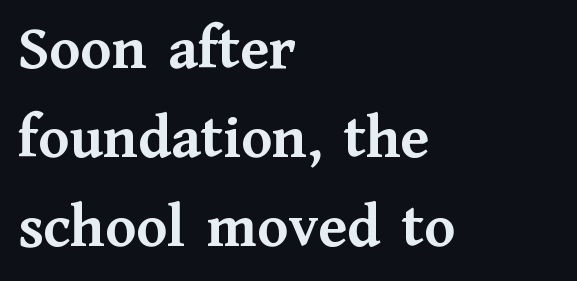
Q: Is the text bold? A: Yes.
Q: Is the text italic (slanted)? A: No, it is upright.
Q: Is the typeface a serif or a sans-serif typeface? A: Serif.
Q: Is the text underlined? A: No.
Q: How is the paragraph aligned? A: Left-aligned.
Q: Is the spacing between letters normal or unusually wide? A: Normal.
Q: Is the spacing between lines tight, normal or loose? A: Normal.
Q: Width (condensed, normal, or wide)? A: Normal.
Q: Stroke contrast? A: Medium.
Q: x-height? A: Medium.
Q: Monospaced? A: No.
